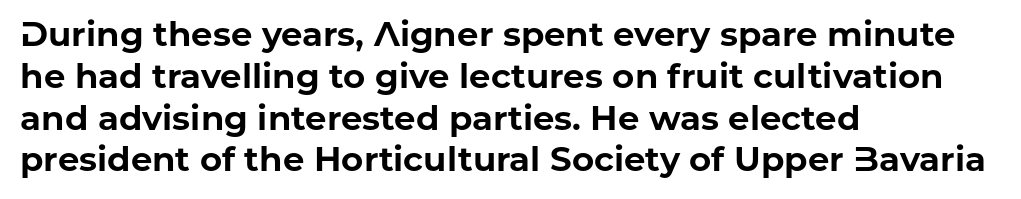
No extra tracking has been applied to these lines. The ragged edge is on the right, which tells us the setting is flush left. I'd call this a sans setting — the letters go barefoot. A roman cut, with each character standing at attention. The characters look thick and weighty, a clear bold.
